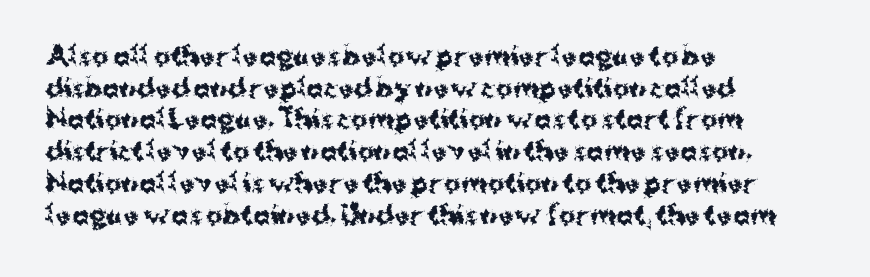
The image shows 25 px bold type, upright; set left-aligned, normal line spacing (1.27x), normal letter spacing, not underlined.
